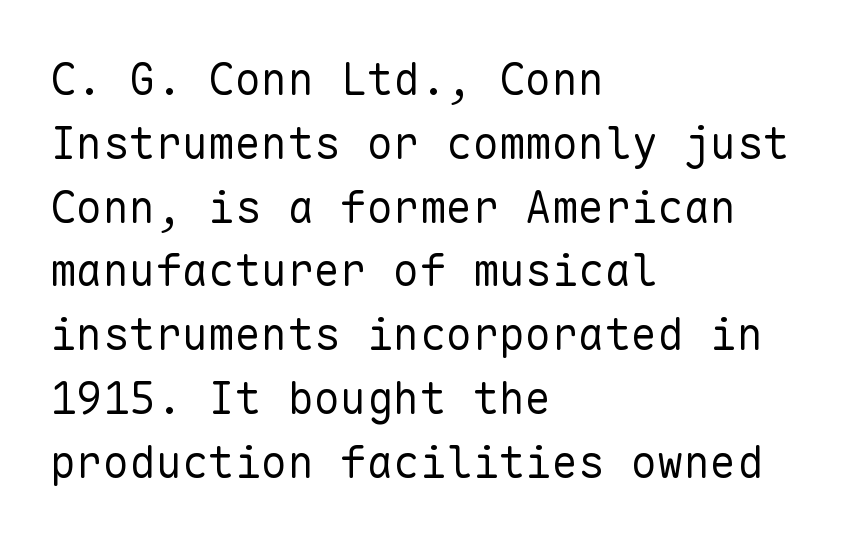
You can tell from the bare stems that sans-serif type was used. One-word summary of the alignment: left. The letters stand upright; this is a roman face. The face looks like a standard text weight, possibly lighter. The rendering uses typewriter-style spacing with identical character cells. Regular leading.
